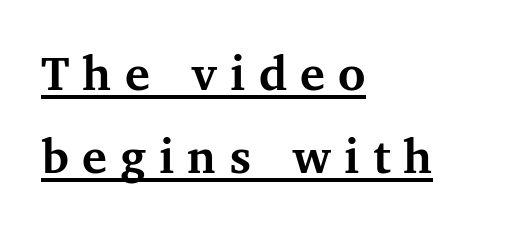
{"serif": "yes", "italic": "no", "bold": "yes", "weight": "semibold", "width": "normal", "stroke_contrast": "medium", "x_height": "medium", "monospaced": "no", "underline": "yes", "align": "left", "line_spacing": "normal", "line_spacing_ratio": 1.6, "letter_spacing": "wide", "letter_spacing_em": 0.25, "glyph_px": 52}
